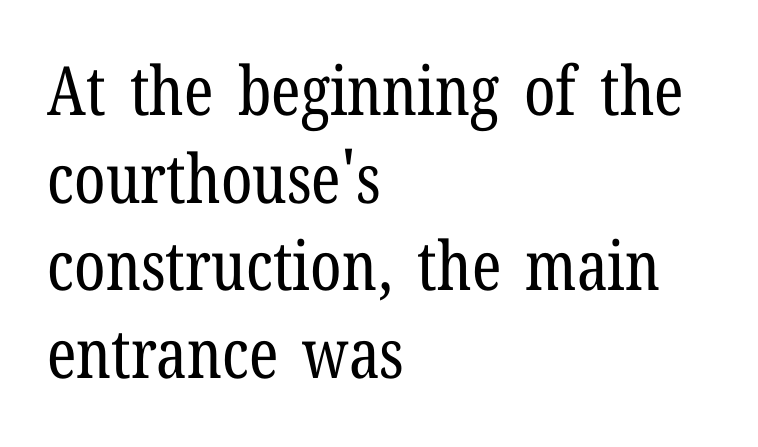
Q: Is the text bold? A: No.
Q: Is the text italic (slanted)? A: No, it is upright.
Q: Is the typeface a serif or a sans-serif typeface? A: Serif.
Q: Is the text underlined? A: No.
Q: How is the paragraph aligned? A: Left-aligned.
Q: Is the spacing between letters normal or unusually wide? A: Normal.
Q: Is the spacing between lines tight, normal or loose? A: Normal.
Q: Width (condensed, normal, or wide)? A: Condensed.
Q: Stroke contrast? A: Low.
Q: x-height? A: Medium.
Q: Monospaced? A: No.
